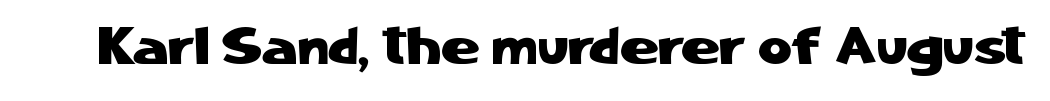
{"serif": "no", "italic": "no", "width": "normal", "stroke_contrast": "low", "x_height": "medium", "monospaced": "no", "underline": "no", "letter_spacing": "normal", "letter_spacing_em": 0.0, "glyph_px": 52}
